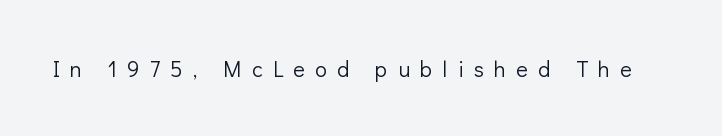
The foot of each line stays bare and open. This is not heavy type; no bold has been used. You could only call the tracking loose — the letters float apart. The lettering stays uniformly vertical, giving the passage a roman look.
